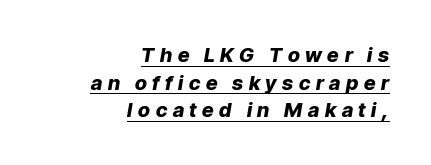
The image shows 20 px bold type, italic (leaning right); set right-aligned, normal line spacing (1.38x), unusually wide letter spacing (+0.28 em), underlined.
